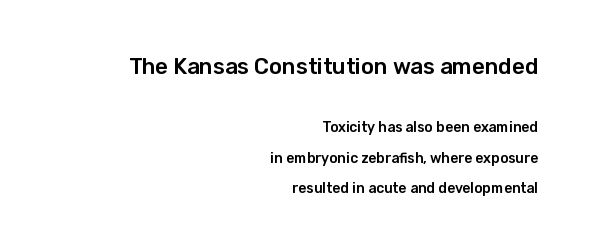
{"italic": "no", "underline": "no", "align": "right", "line_spacing": "loose", "line_spacing_ratio": 2.17, "letter_spacing": "normal", "letter_spacing_em": 0.0, "larger_block": "first", "size_ratio": 1.57, "glyph_px": 22}
